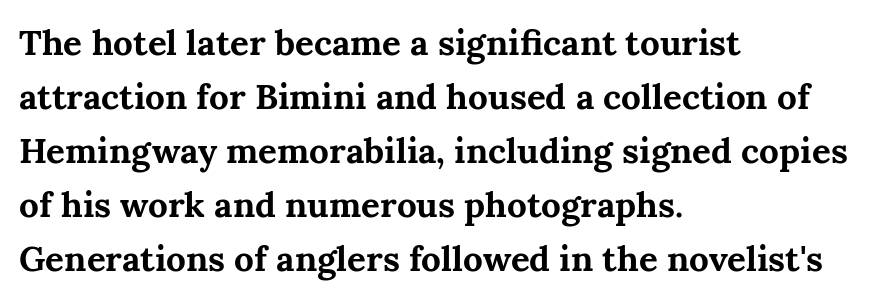
Q: Is the text bold? A: Yes.
Q: Is the text italic (slanted)? A: No, it is upright.
Q: Is the typeface a serif or a sans-serif typeface? A: Serif.
Q: Is the text underlined? A: No.
Q: How is the paragraph aligned? A: Left-aligned.
Q: Is the spacing between letters normal or unusually wide? A: Normal.
Q: Is the spacing between lines tight, normal or loose? A: Normal.
Q: Width (condensed, normal, or wide)? A: Normal.
Q: Stroke contrast? A: Medium.
Q: x-height? A: Medium.
Q: Monospaced? A: No.
